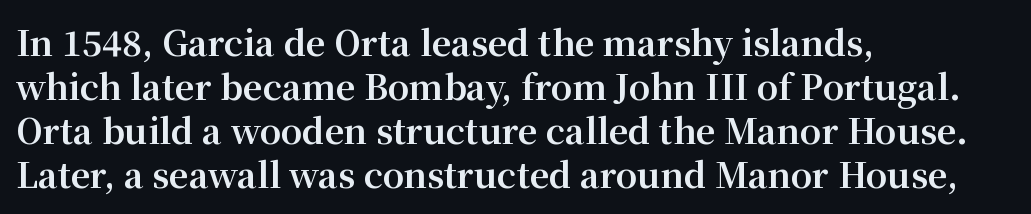
{"serif": "yes", "italic": "no", "bold": "yes", "weight": "bold", "width": "normal", "stroke_contrast": "medium", "x_height": "medium", "monospaced": "no", "underline": "no", "align": "left", "line_spacing": "normal", "line_spacing_ratio": 1.29, "letter_spacing": "normal", "letter_spacing_em": 0.0, "glyph_px": 34}
